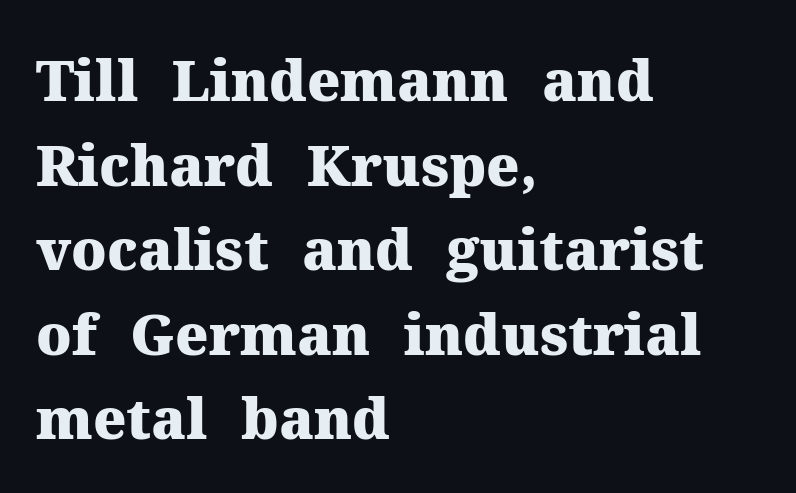
There is no visible air inserted between adjacent glyphs. Underlining? Definitely not there. These lines carry a lot of weight — the face is fully bold. Regarding serifs, this sample has them.
